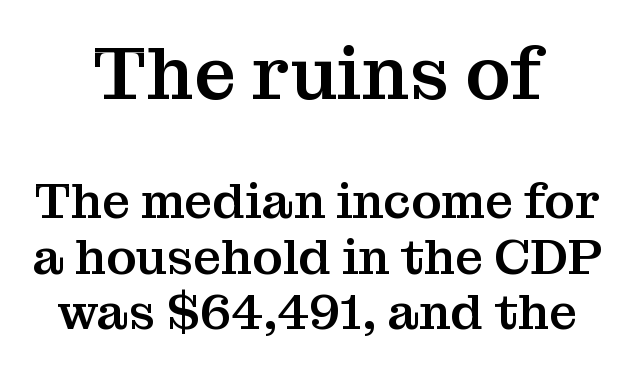
Q: Is the text italic (slanted)? A: No, it is upright.
Q: Is the typeface a serif or a sans-serif typeface? A: Serif.
Q: Is the text underlined? A: No.
Q: How is the paragraph aligned? A: Centered.
Q: Is the spacing between letters normal or unusually wide? A: Normal.
Q: Is the spacing between lines tight, normal or loose? A: Tight.
Q: Which block of text is set in a larger size, the first (top) or the second (bottom)? A: The first (top) one.
Q: Width (condensed, normal, or wide)? A: Normal.
Q: Stroke contrast? A: Medium.
Q: x-height? A: Medium.
Q: Monospaced? A: No.
